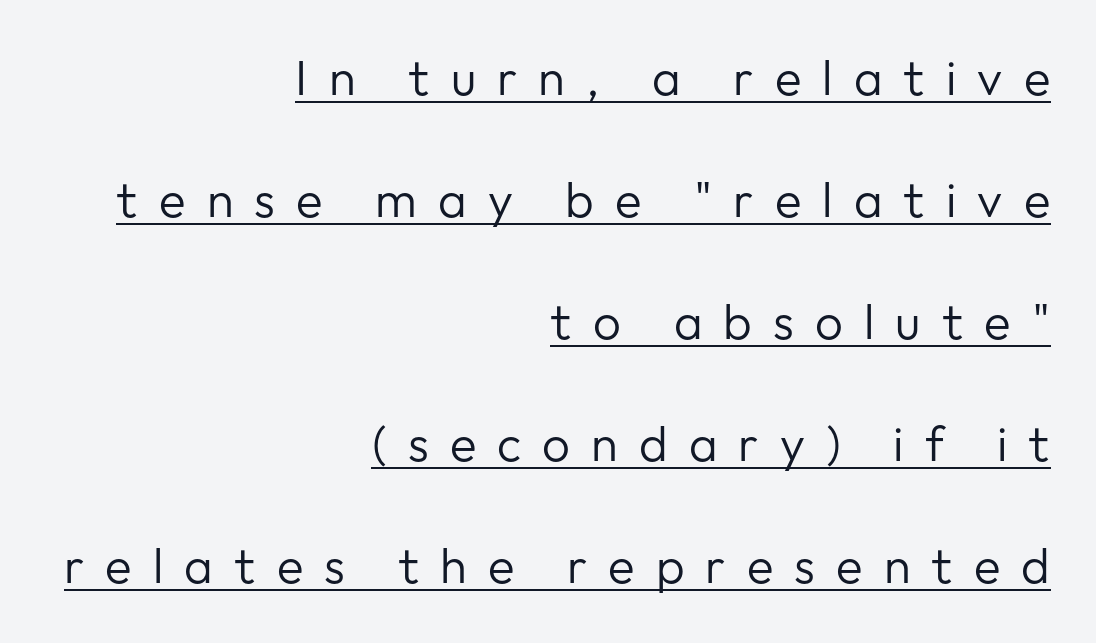
{"serif": "no", "italic": "no", "bold": "no", "weight": "regular", "width": "normal", "stroke_contrast": "low", "x_height": "medium", "monospaced": "no", "underline": "yes", "align": "right", "line_spacing": "loose", "line_spacing_ratio": 2.49, "letter_spacing": "wide", "letter_spacing_em": 0.43, "glyph_px": 49}
